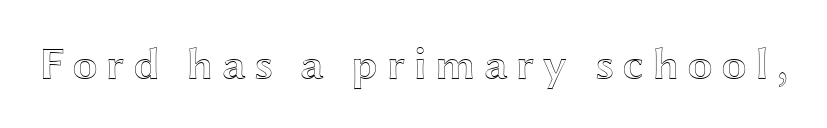
{"italic": "no", "width": "wide", "x_height": "medium", "monospaced": "no", "underline": "no", "glyph_px": 46}
